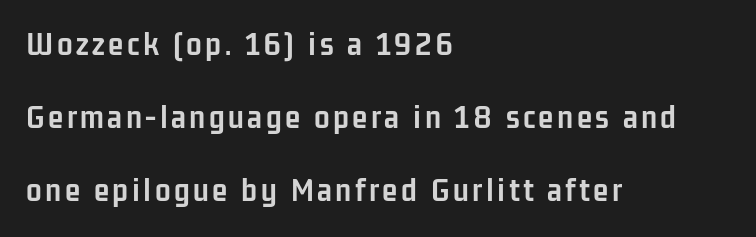
{"serif": "no", "italic": "no", "bold": "yes", "weight": "semibold", "width": "condensed", "stroke_contrast": "low", "x_height": "medium", "monospaced": "no", "underline": "no", "align": "left", "line_spacing": "loose", "line_spacing_ratio": 2.08, "glyph_px": 35}
